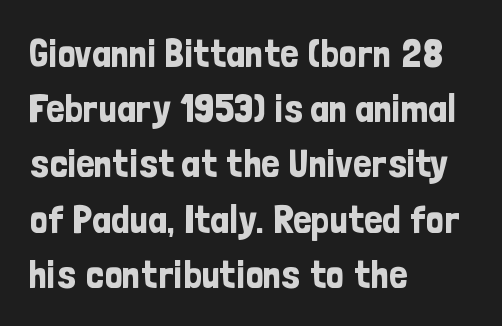
Q: Is the text italic (slanted)? A: No, it is upright.
Q: Is the typeface a serif or a sans-serif typeface? A: Sans-serif.
Q: Is the text underlined? A: No.
Q: How is the paragraph aligned? A: Left-aligned.
Q: Is the spacing between letters normal or unusually wide? A: Normal.
Q: Is the spacing between lines tight, normal or loose? A: Normal.
Q: Width (condensed, normal, or wide)? A: Condensed.
Q: Stroke contrast? A: Low.
Q: x-height? A: Medium.
Q: Monospaced? A: No.
